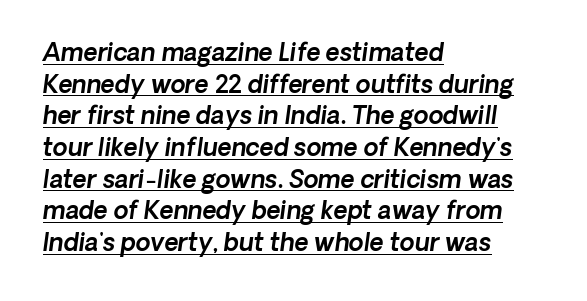
{"underline": "yes", "align": "left", "line_spacing": "normal", "line_spacing_ratio": 1.32, "letter_spacing": "normal", "letter_spacing_em": 0.0, "glyph_px": 24}
